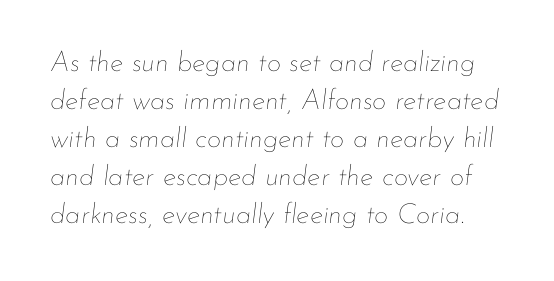
Q: Is the text bold? A: No.
Q: Is the text italic (slanted)? A: Yes, it leans right by about 7 degrees.
Q: Is the text underlined? A: No.
Q: Is the spacing between letters normal or unusually wide? A: Normal.
Q: Is the spacing between lines tight, normal or loose? A: Normal.
Q: Width (condensed, normal, or wide)? A: Normal.
Q: Stroke contrast? A: Low.
Q: x-height? A: Small.
Q: Monospaced? A: No.
